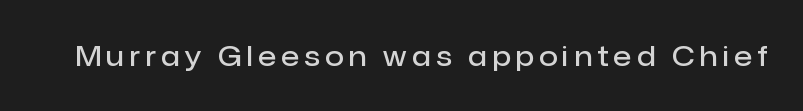
The image shows 27 px text type, upright; set unusually wide letter spacing (+0.2 em), not underlined.
